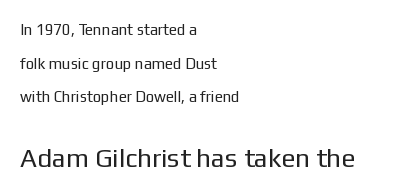
{"italic": "no", "bold": "no", "underline": "no", "align": "left", "line_spacing": "loose", "line_spacing_ratio": 2.25, "letter_spacing": "normal", "letter_spacing_em": 0.0, "larger_block": "second", "size_ratio": 1.73, "glyph_px": 26}
